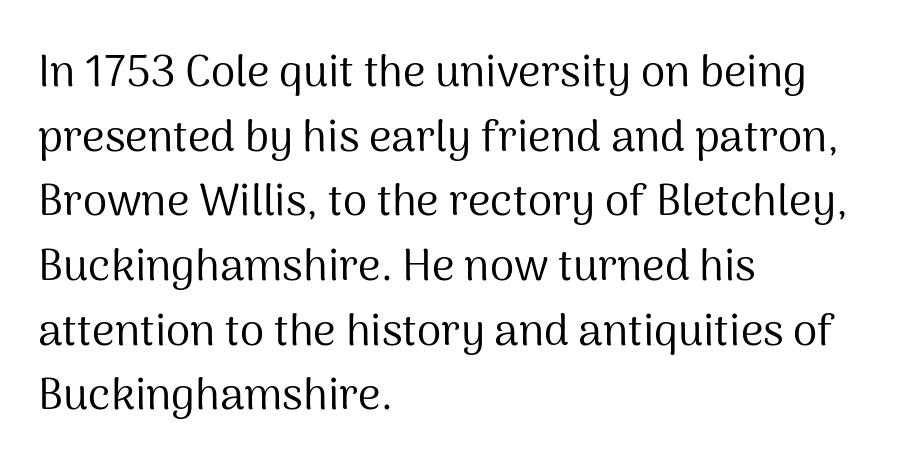
{"serif": "no", "italic": "no", "bold": "no", "weight": "regular", "width": "normal", "stroke_contrast": "medium", "x_height": "medium", "monospaced": "no", "underline": "no", "align": "left", "line_spacing": "normal", "line_spacing_ratio": 1.47, "letter_spacing": "normal", "letter_spacing_em": 0.0, "glyph_px": 44}
